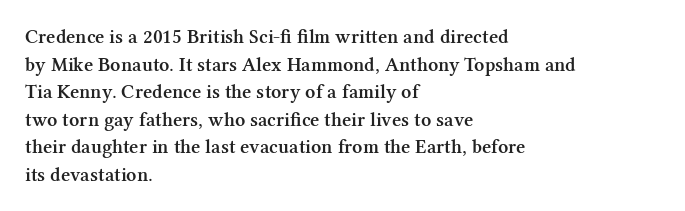
The rendering uses a moderate line-height, typical for paragraphs. Here the glyphs are tracked normally, forming tight word shapes. The lines are quadded left. Has an underline been added? It has not. The font is running at a semibold setting, under full bold.
